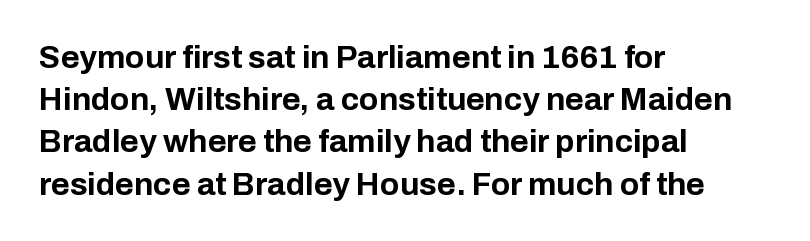
The image shows 32 px bold sans-serif type, upright; set left-aligned, normal line spacing (1.32x), normal letter spacing, not underlined; low stroke contrast and a medium x-height.
